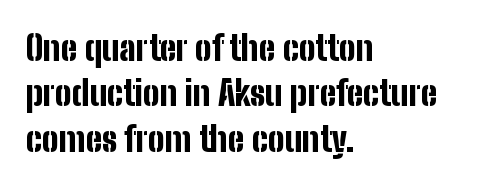
Q: Is the text bold? A: Yes.
Q: Is the text italic (slanted)? A: No, it is upright.
Q: Is the typeface a serif or a sans-serif typeface? A: Sans-serif.
Q: Is the text underlined? A: No.
Q: How is the paragraph aligned? A: Left-aligned.
Q: Is the spacing between letters normal or unusually wide? A: Normal.
Q: Is the spacing between lines tight, normal or loose? A: Normal.
Q: Width (condensed, normal, or wide)? A: Condensed.
Q: Stroke contrast? A: Low.
Q: x-height? A: Medium.
Q: Monospaced? A: No.
